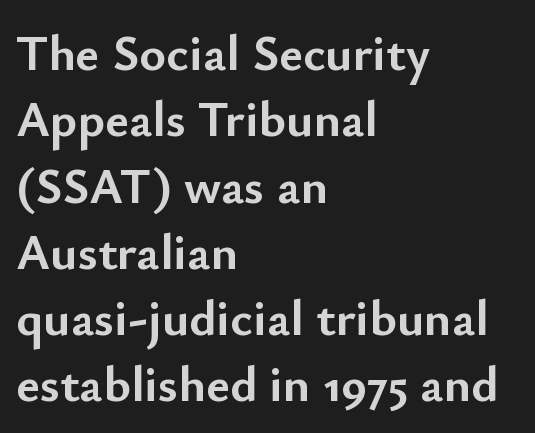
The image shows 51 px semibold sans-serif type, upright; set left-aligned, normal line spacing (1.3x), normal letter spacing, not underlined; low stroke contrast and a small x-height.
